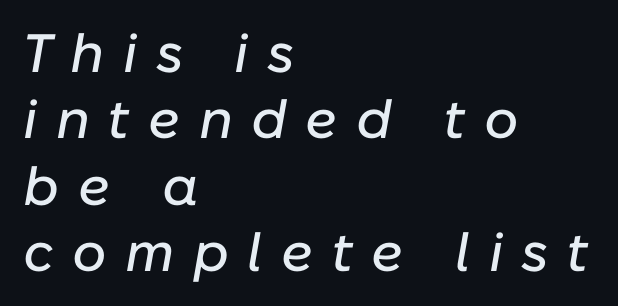
{"italic": "yes", "lean": "right", "slant_degrees": 10, "width": "normal", "stroke_contrast": "low", "x_height": "medium", "monospaced": "no", "underline": "no", "align": "left", "line_spacing_ratio": 1.23, "letter_spacing": "wide", "letter_spacing_em": 0.34, "glyph_px": 54}
